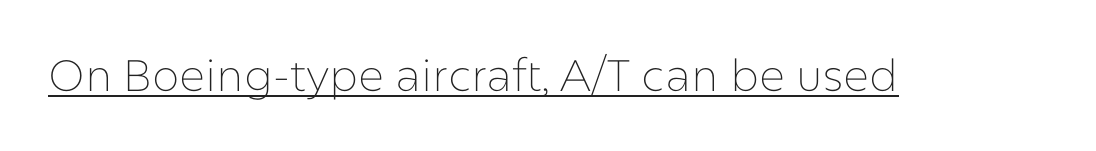
The image shows 44 px thin sans-serif type, upright; set normal letter spacing, underlined; low stroke contrast and a medium x-height.
